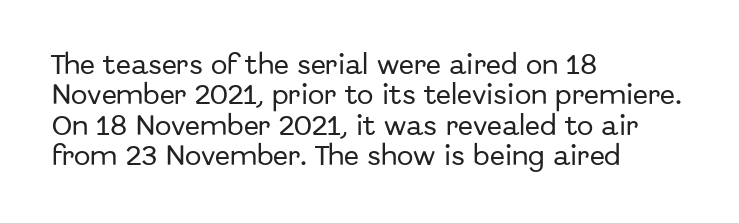
The image shows 22 px text type, upright; set left-aligned, normal line spacing (1.38x), normal letter spacing, not underlined.
